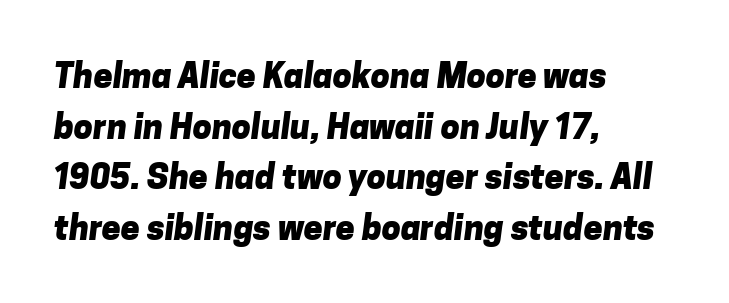
{"serif": "no", "bold": "yes", "weight": "heavy", "width": "normal", "stroke_contrast": "low", "x_height": "medium", "monospaced": "no", "underline": "no", "align": "left", "line_spacing": "normal", "line_spacing_ratio": 1.49, "letter_spacing": "normal", "letter_spacing_em": 0.0, "glyph_px": 34}
